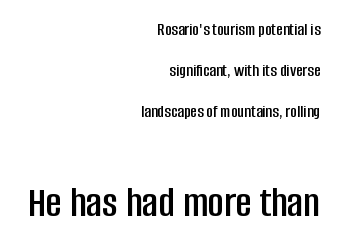
{"serif": "no", "italic": "no", "width": "condensed", "stroke_contrast": "low", "x_height": "large", "monospaced": "no", "underline": "no", "align": "right", "line_spacing": "loose", "line_spacing_ratio": 2.27, "letter_spacing": "normal", "letter_spacing_em": 0.0, "larger_block": "second", "size_ratio": 2.44, "glyph_px": 44}
